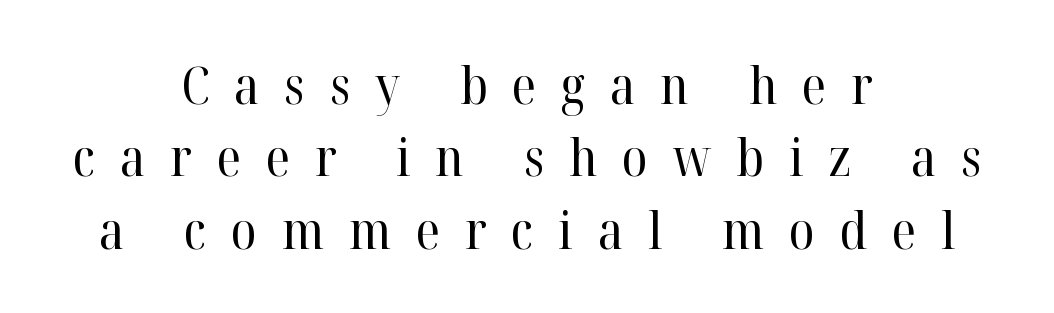
The rendering inserts visible extra space after every character. The strip under each line holds only bare page. The specimen reads as upright at a glance. This rendering employs a face with finishing strokes, i.e., a serif. The rendering positions every line midway between the sides.
